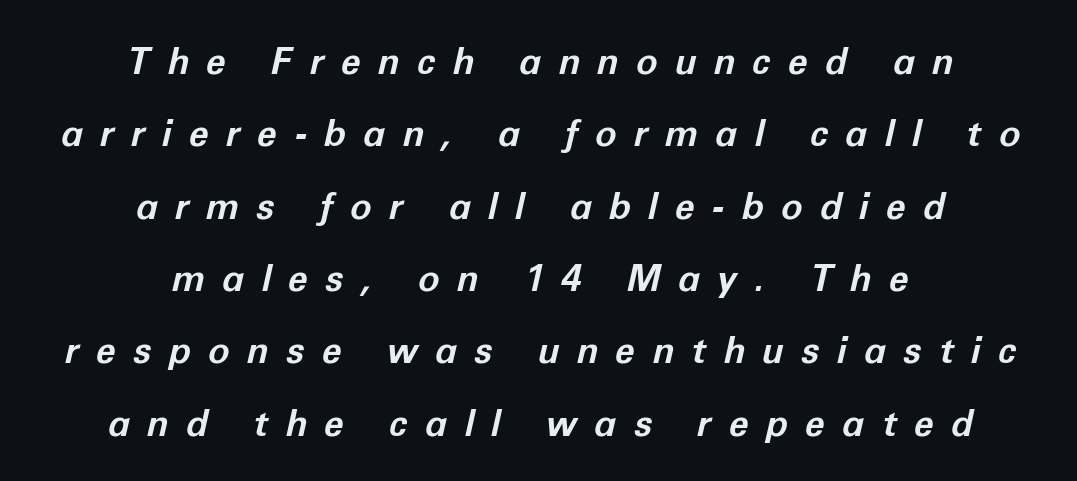
The image shows 36 px bold type, italic (leaning right); set centered, loose line spacing (2.01x), unusually wide letter spacing (+0.48 em), not underlined; low stroke contrast and a medium x-height.
